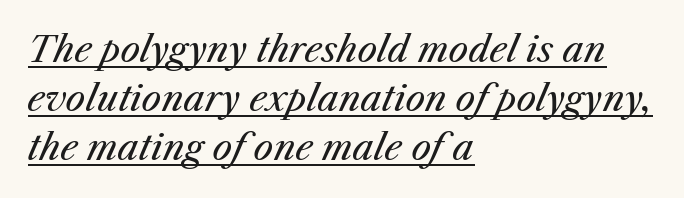
The image shows 35 px regular-weight type, italic (leaning right); set left-aligned, normal line spacing (1.4x), normal letter spacing, underlined; medium stroke contrast and a medium x-height.
